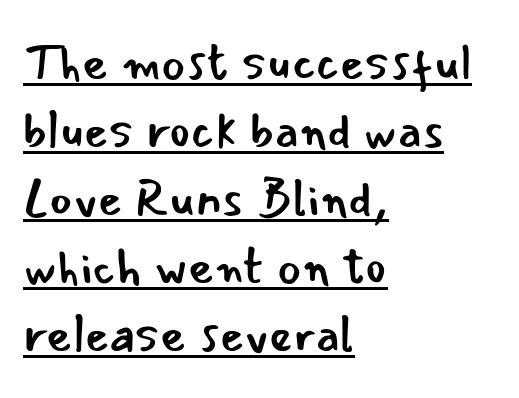
The passage shown is typed in a proportional face where columns would drift. Look at the tracking — it's just the regular setting, nothing added. Weight: regular or lighter. The designer left line spacing at the default. These lines stack with their left ends in a neat column.
